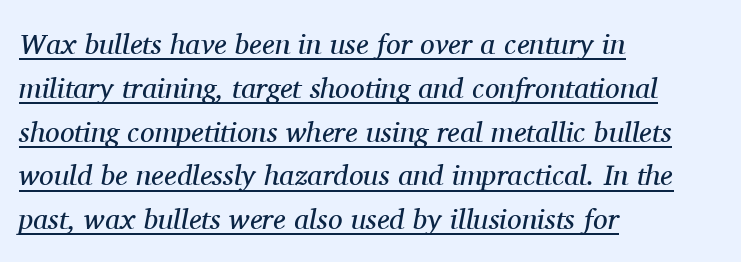
{"serif": "yes", "italic": "yes", "lean": "right", "slant_degrees": 11, "bold": "no", "weight": "regular", "width": "normal", "stroke_contrast": "medium", "x_height": "medium", "monospaced": "no", "underline": "yes", "align": "left", "line_spacing": "normal", "line_spacing_ratio": 1.51, "letter_spacing": "normal", "letter_spacing_em": 0.0, "glyph_px": 29}
